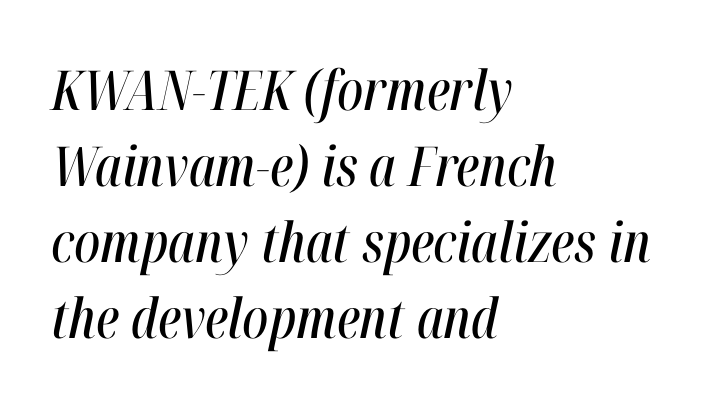
{"italic": "yes", "lean": "right", "slant_degrees": 12, "width": "condensed", "stroke_contrast": "high", "x_height": "medium", "monospaced": "no", "underline": "no", "align": "left", "line_spacing": "normal", "line_spacing_ratio": 1.38, "letter_spacing": "normal", "letter_spacing_em": 0.0, "glyph_px": 55}
